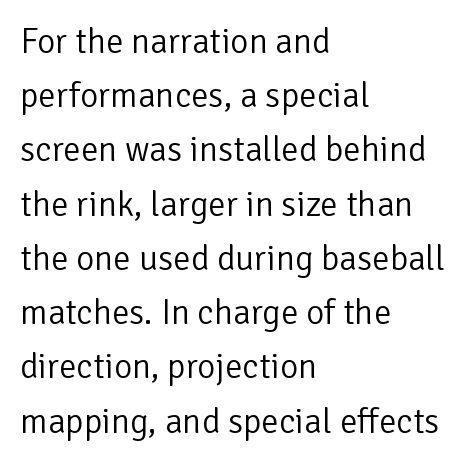
Q: Is the text bold? A: No.
Q: Is the text italic (slanted)? A: No, it is upright.
Q: Is the typeface a serif or a sans-serif typeface? A: Sans-serif.
Q: Is the text underlined? A: No.
Q: How is the paragraph aligned? A: Left-aligned.
Q: Is the spacing between letters normal or unusually wide? A: Normal.
Q: Is the spacing between lines tight, normal or loose? A: Normal.
Q: Width (condensed, normal, or wide)? A: Normal.
Q: Stroke contrast? A: Low.
Q: x-height? A: Medium.
Q: Monospaced? A: No.
